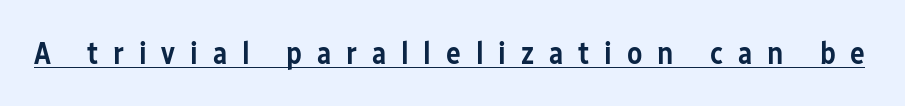
Look at the stroke-to-counter ratio: somewhat heavy, a semibold. These characters rest on top of a visible drawn line. The rendering inserts visible extra space after every character. Tall strokes in this sample are plumb rather than angled. Spacing verdict: proportional, widths tailored to each character. Each letter's strokes conclude bluntly, with no projecting serifs.
